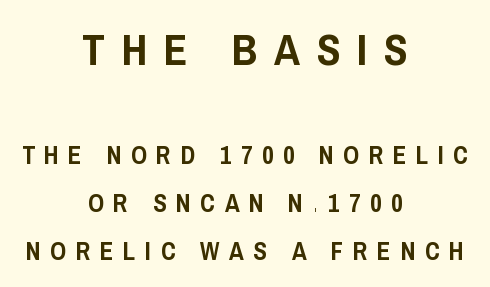
The setting favours the middle, as headings and verse often do. The rendering inserts visible extra space after every character. Quick note: underline off. A typesetter would call this proportional, since set widths differ per character. What kind of face is this? One without serifs — a sans.
